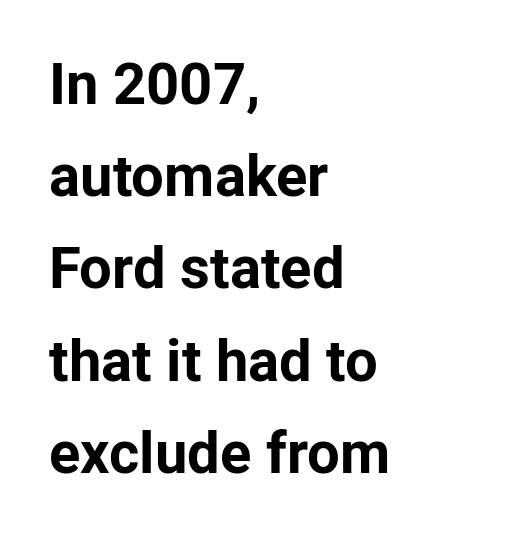
The image shows 58 px bold sans-serif type, upright; set left-aligned, normal line spacing (1.59x), normal letter spacing, not underlined; low stroke contrast and a medium x-height.
